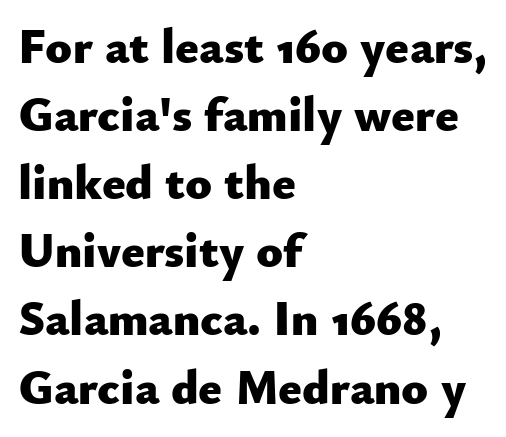
A student would call this left alignment; a typographer would say flush left, rag right. Here the glyphs are tracked normally, forming tight word shapes. The font family rendered here belongs to the sans-serif group. Every character sits straight up, as roman type does.
